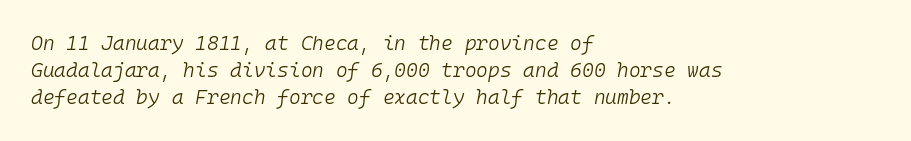
{"italic": "yes", "lean": "right", "slant_degrees": 10, "bold": "no", "underline": "no", "align": "left", "line_spacing": "normal", "line_spacing_ratio": 1.36, "letter_spacing": "normal", "letter_spacing_em": 0.0, "glyph_px": 20}
